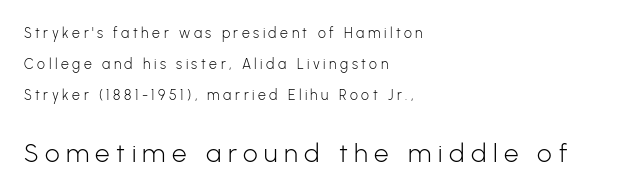
The tracking reads as deliberately expanded to a designer's eye. The composition opens small and finishes big. Is this a heavy cut? Hardly; it is regular or lighter. Characters remain perfectly vertical along every line. The foot of each line stays bare and open. Left-aligned paragraph, ragged on the right.
